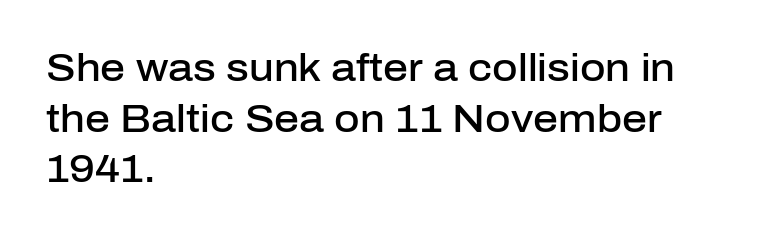
{"serif": "no", "italic": "no", "bold": "semi", "weight": "semibold", "width": "normal", "stroke_contrast": "low", "x_height": "medium", "monospaced": "no", "underline": "no", "align": "left", "line_spacing": "normal", "line_spacing_ratio": 1.3, "letter_spacing": "normal", "letter_spacing_em": 0.0, "glyph_px": 39}
